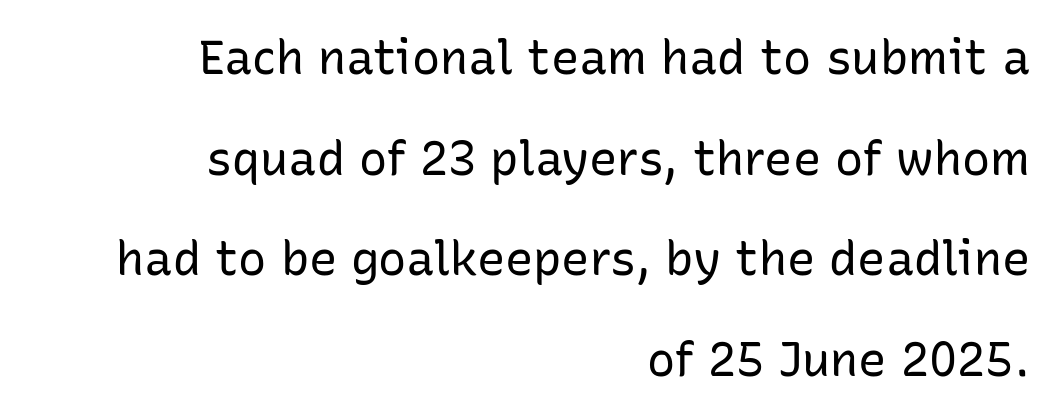
{"serif": "no", "italic": "no", "bold": "no", "weight": "regular", "width": "normal", "stroke_contrast": "low", "x_height": "medium", "monospaced": "no", "underline": "no", "align": "right", "line_spacing": "loose", "line_spacing_ratio": 2.14, "letter_spacing": "normal", "letter_spacing_em": 0.0, "glyph_px": 47}
